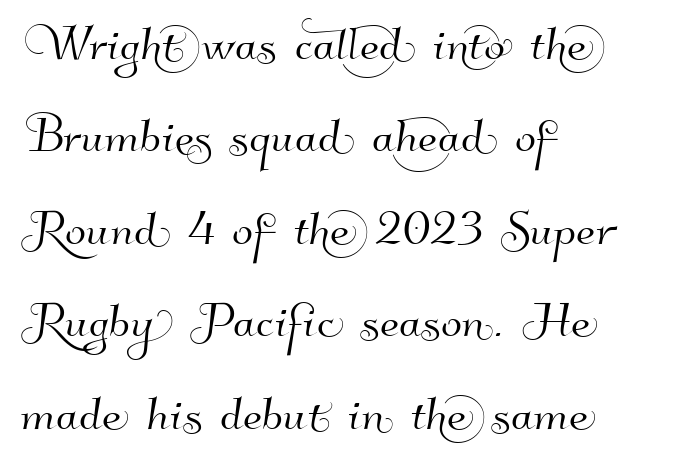
The image shows 62 px sans-serif type; set left-aligned, normal line spacing (1.49x), normal letter spacing, not underlined; high stroke contrast and a small x-height.
